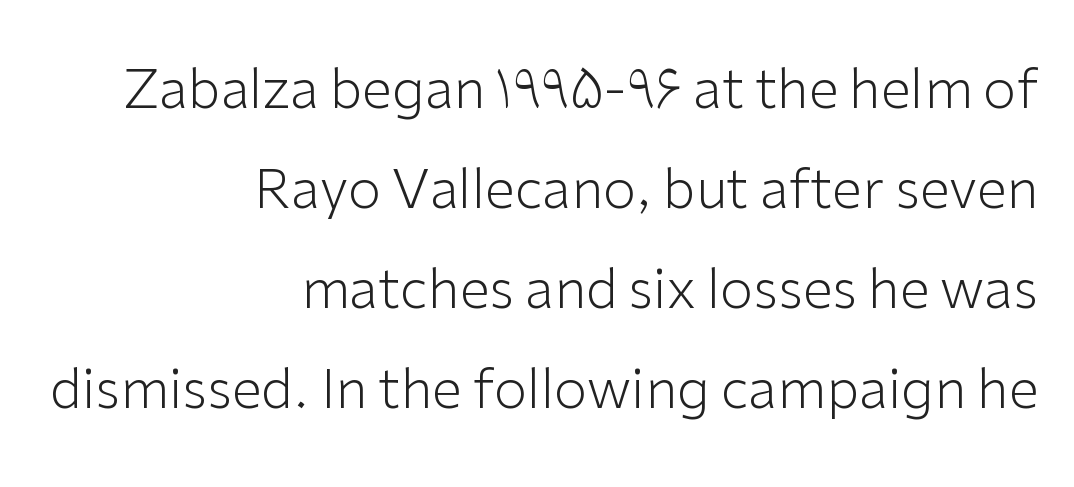
A roman cut, with each character standing at attention. The text block is weighted toward the right margin, trailing off unevenly leftward. Stem width sits at or under what a default text font uses. The space directly below the letters is spotless.
